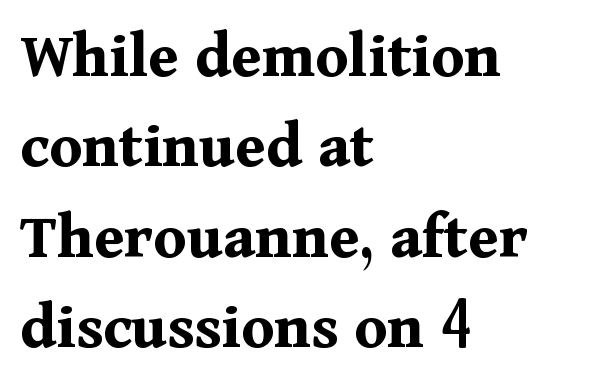
The image shows 67 px bold serif type, upright; set left-aligned, normal line spacing (1.35x), normal letter spacing, not underlined; medium stroke contrast and a medium x-height.
